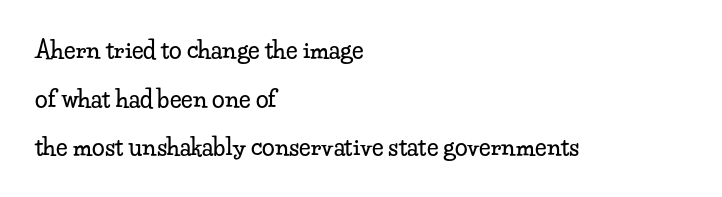
Q: Is the text italic (slanted)? A: No, it is upright.
Q: Is the text underlined? A: No.
Q: How is the paragraph aligned? A: Left-aligned.
Q: Is the spacing between letters normal or unusually wide? A: Normal.
Q: Is the spacing between lines tight, normal or loose? A: Loose.
